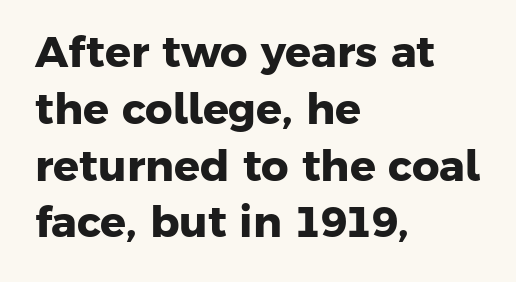
To sum up the face: it is a sans, with no serifs. This sample is left-justified, so line endings fall wherever the words run out. You could not count columns in this text — the font is proportionally spaced. Characters follow at the spacing the type designer built in. No word sits above an underline. Successive baselines arrive at the customary interval.
